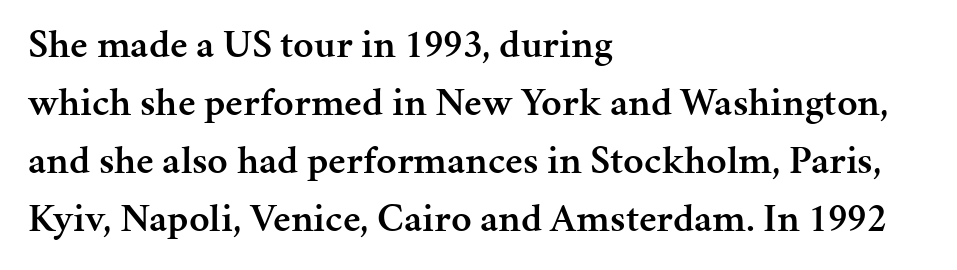
The image shows 40 px semibold serif type, upright; set left-aligned, normal line spacing (1.45x), normal letter spacing, not underlined; medium stroke contrast and a medium x-height.
